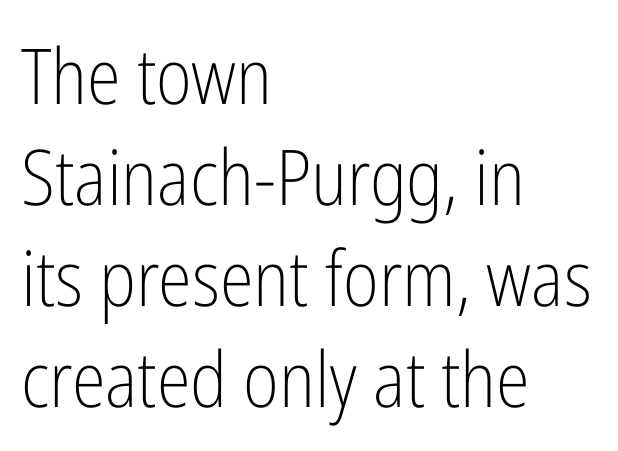
Here the designer chose a conventional face with non-uniform glyph widths. Clear beneath every line of the passage. The font sits on the lighter half of the weight spectrum, regular included. These lines are set flush left with a ragged right edge.
